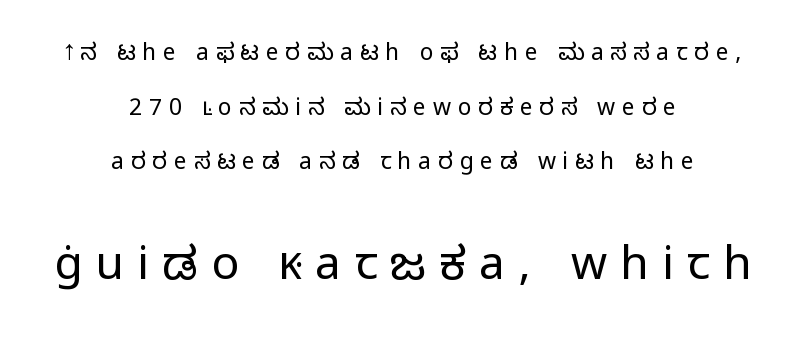
Here the glyphs are tracked loosely, breaking word shapes into spaced letters. The passage shown is not underscored anywhere. The compositor balanced each line on the midline. If you measured baseline to baseline, you'd find a long distance. Small over large — that's the arrangement of the two blocks here. Ink coverage per letter is moderate at most.
